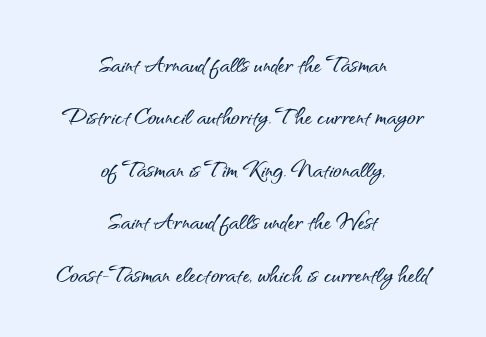
The passage shown has conventional tracking throughout. If you folded the block vertically in half, each line would mirror itself in length. Grotesque or geometric, the face here clearly has no serifs.
